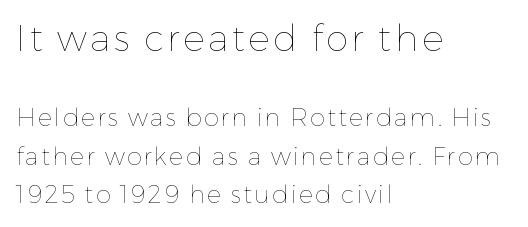
{"italic": "no", "bold": "no", "weight": "thin", "width": "normal", "stroke_contrast": "low", "x_height": "medium", "monospaced": "no", "underline": "no", "align": "left", "line_spacing": "normal", "line_spacing_ratio": 1.6, "larger_block": "first", "size_ratio": 1.5, "glyph_px": 36}
